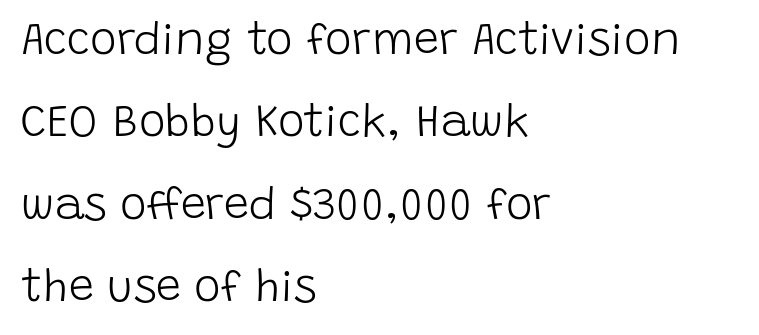
The image shows 45 px light sans-serif type, upright; set left-aligned, line spacing 1.83x, normal letter spacing, not underlined; low stroke contrast and a large x-height.
